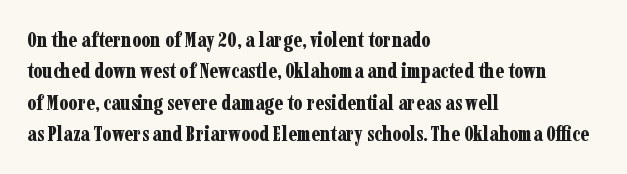
Q: Is the text bold? A: Yes.
Q: Is the text italic (slanted)? A: No, it is upright.
Q: Is the text underlined? A: No.
Q: How is the paragraph aligned? A: Left-aligned.
Q: Is the spacing between letters normal or unusually wide? A: Normal.
Q: Is the spacing between lines tight, normal or loose? A: Normal.
